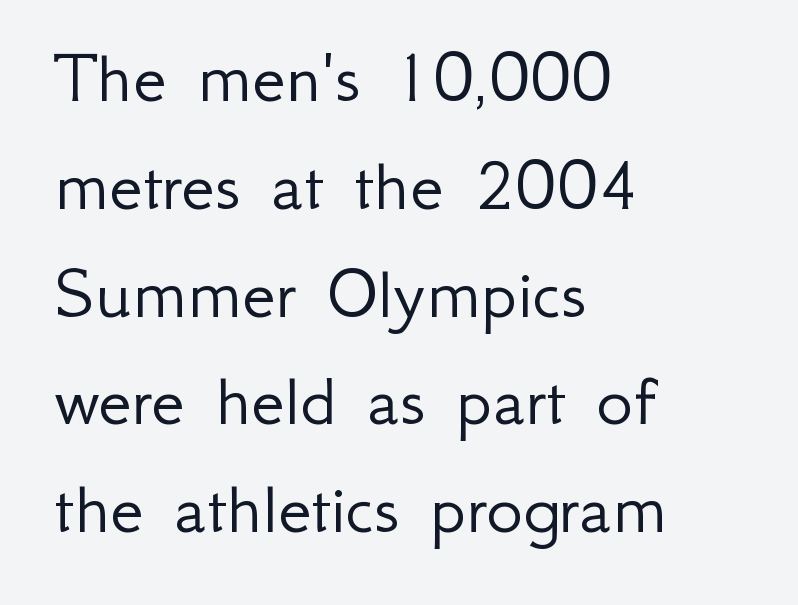
Q: Is the text bold? A: No.
Q: Is the text italic (slanted)? A: No, it is upright.
Q: Is the typeface a serif or a sans-serif typeface? A: Sans-serif.
Q: Is the text underlined? A: No.
Q: How is the paragraph aligned? A: Left-aligned.
Q: Is the spacing between letters normal or unusually wide? A: Normal.
Q: Is the spacing between lines tight, normal or loose? A: Normal.
Q: Width (condensed, normal, or wide)? A: Normal.
Q: Stroke contrast? A: Low.
Q: x-height? A: Small.
Q: Monospaced? A: No.
